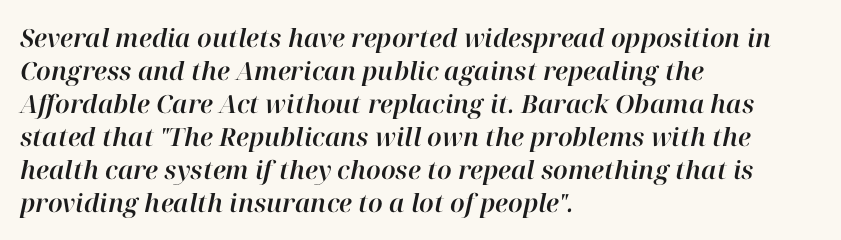
Tall strokes in this sample are angled rather than plumb. Notice how the passage keeps a crisp vertical edge on the left only. The tracking reads as untouched default to a designer's eye. The space beneath each line is pristine and unruled. These lines sit exactly where default settings would place them.
